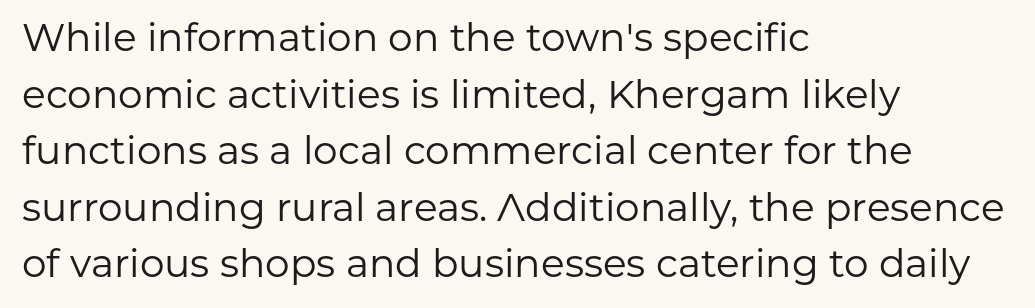
{"serif": "no", "italic": "no", "bold": "no", "weight": "regular", "width": "normal", "stroke_contrast": "low", "x_height": "medium", "monospaced": "no", "underline": "no", "align": "left", "line_spacing": "normal", "line_spacing_ratio": 1.45, "letter_spacing": "normal", "letter_spacing_em": 0.0, "glyph_px": 39}
